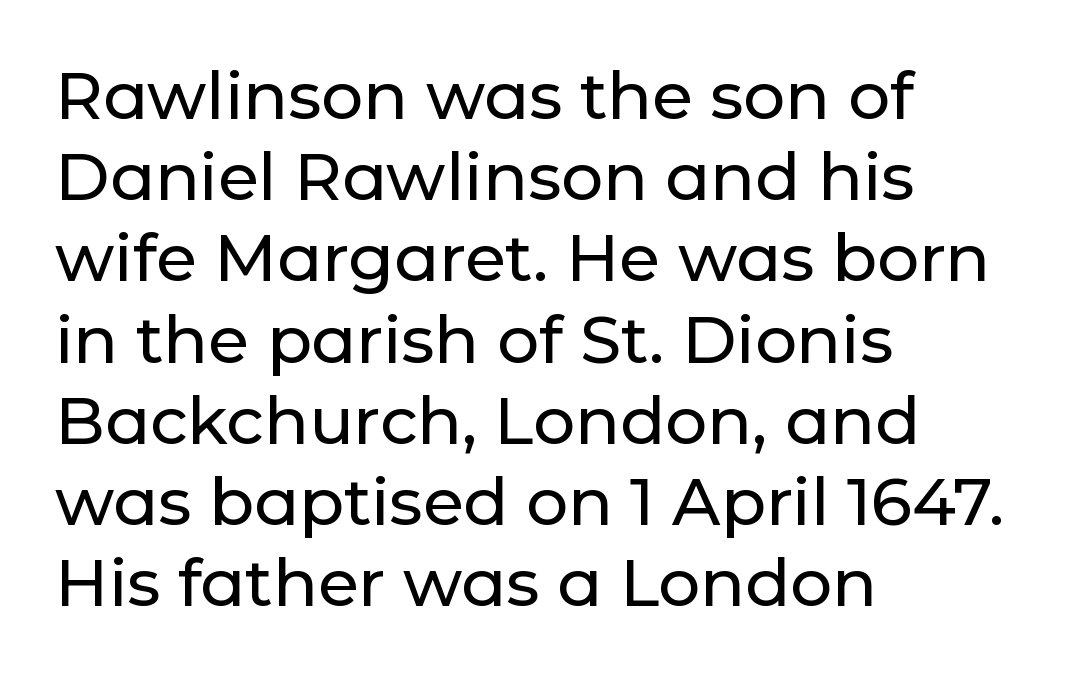
Decoration check: the copy has no underline. Character widths vary here, with narrow letters taking less room than wide ones. Observe the ordinary spacing: letters are neighbours, not strangers. Does the lettering tilt? It doesn't — this is upright. Is this a sans? Yes — the strokes have no serifs. The rag falls on the right side of this text block.
